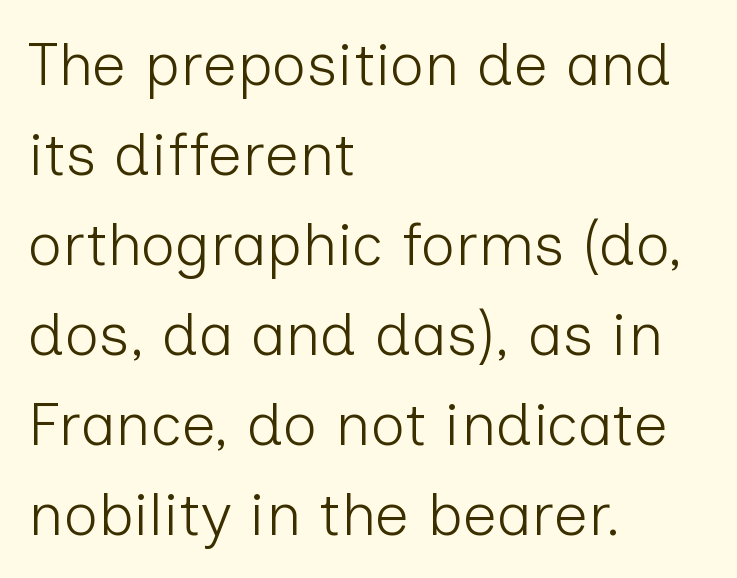
The image shows 60 px light sans-serif type, upright; set left-aligned, normal line spacing (1.5x), normal letter spacing, not underlined; low stroke contrast and a medium x-height.
